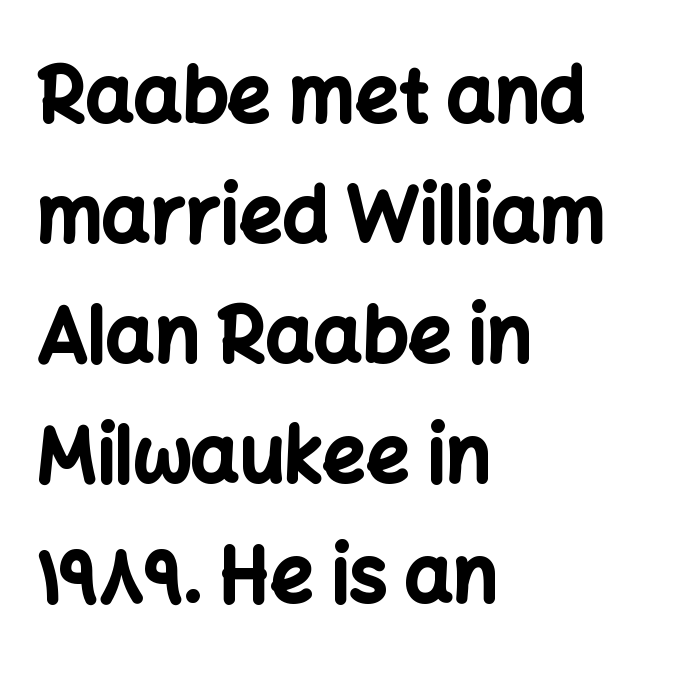
The image shows 76 px bold sans-serif type, upright; set left-aligned, normal line spacing (1.58x), normal letter spacing, not underlined; low stroke contrast and a medium x-height.
